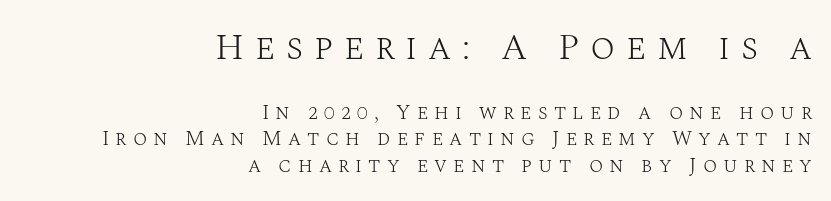
{"serif": "yes", "italic": "no", "bold": "no", "weight": "light", "width": "normal", "stroke_contrast": "medium", "x_height": "large", "monospaced": "no", "underline": "no", "align": "right", "line_spacing": "normal", "line_spacing_ratio": 1.27, "letter_spacing": "wide", "letter_spacing_em": 0.29, "larger_block": "first", "size_ratio": 1.76, "glyph_px": 37}
